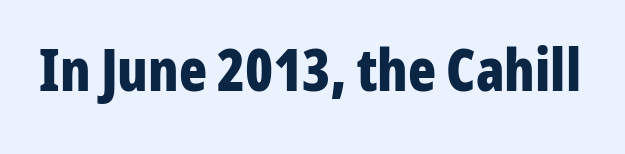
The image shows 58 px bold, condensed sans-serif type, upright; set normal letter spacing, not underlined; low stroke contrast and a medium x-height.
